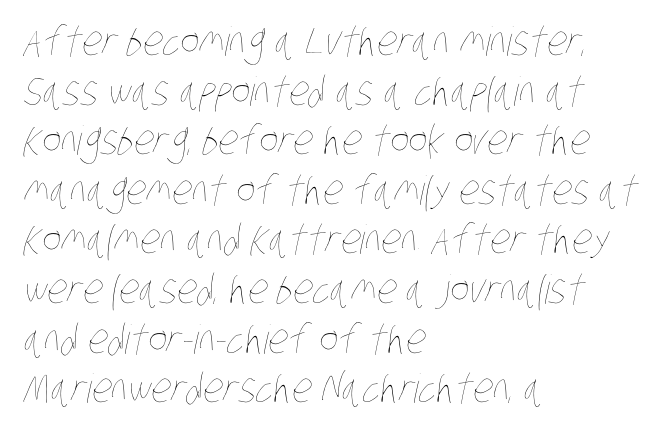
These glyphs show unthickened strokes, regular width or finer. Nobody drew a line under any word here. A typesetter would call this proportional, since set widths differ per character. Caption: multi-line text, flush left, ragged right. Compared with typical body copy, the letter spacing here is the same.
